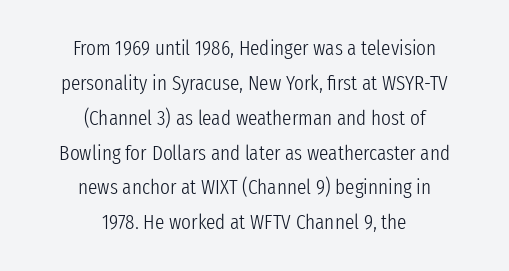
{"italic": "no", "bold": "no", "underline": "no", "align": "center", "line_spacing": "normal", "line_spacing_ratio": 1.66, "letter_spacing": "normal", "letter_spacing_em": 0.0, "glyph_px": 21}
